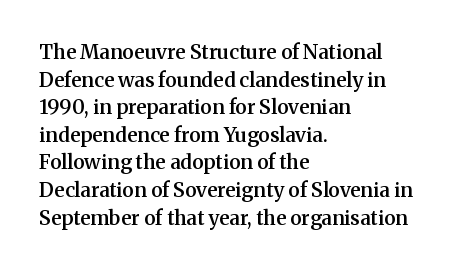
The image shows 20 px text type, upright; set left-aligned, normal line spacing (1.38x), normal letter spacing, not underlined.
